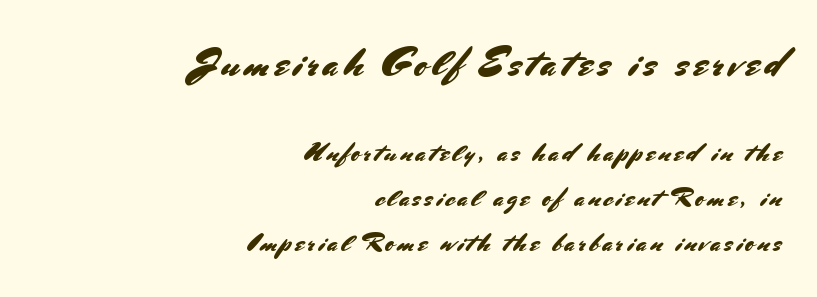
{"serif": "no", "width": "normal", "stroke_contrast": "medium", "x_height": "small", "monospaced": "no", "underline": "no", "align": "right", "line_spacing_ratio": 1.72, "larger_block": "first", "size_ratio": 1.5, "glyph_px": 39}
